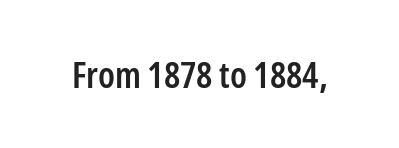
Q: Is the text bold? A: Semi-bold.
Q: Is the text italic (slanted)? A: No, it is upright.
Q: Is the typeface a serif or a sans-serif typeface? A: Sans-serif.
Q: Is the text underlined? A: No.
Q: Is the spacing between letters normal or unusually wide? A: Normal.
Q: Width (condensed, normal, or wide)? A: Condensed.
Q: Stroke contrast? A: Low.
Q: x-height? A: Medium.
Q: Monospaced? A: No.
